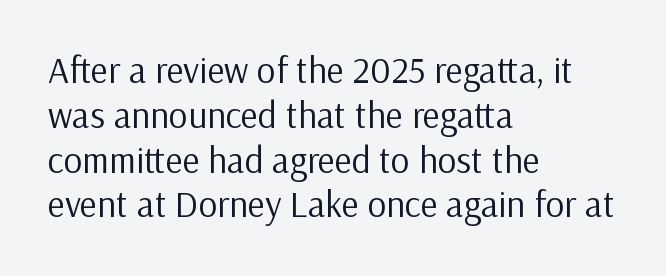
How are the letters spaced? Ordinarily, with no added tracking. A classic flush-left, rag-right setting is used for this passage. A typesetter would label this face a sans. The type sits square on the baseline with zero lean.
